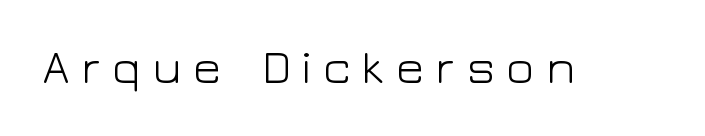
{"serif": "no", "italic": "no", "bold": "no", "weight": "light", "width": "wide", "stroke_contrast": "low", "x_height": "medium", "monospaced": "no", "underline": "no", "letter_spacing": "wide", "letter_spacing_em": 0.21, "glyph_px": 48}
